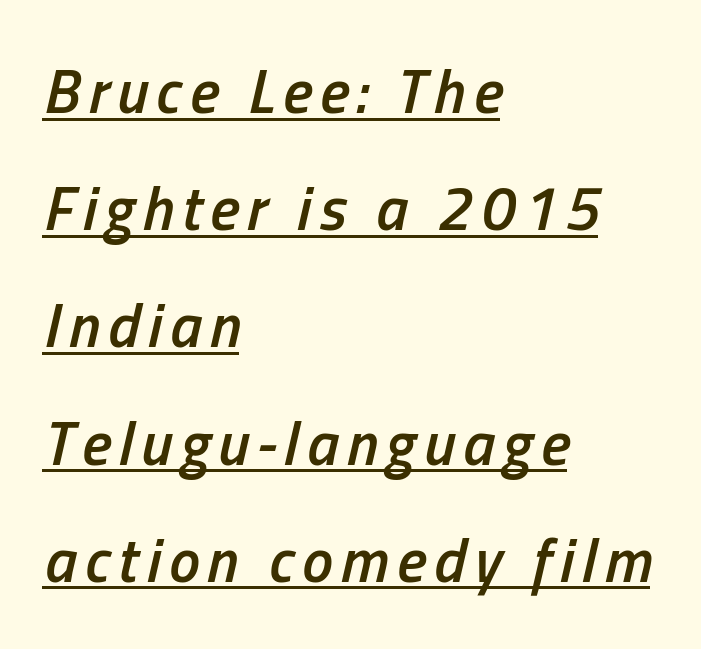
The image shows 62 px semibold, condensed type, italic (leaning right); set left-aligned, line spacing 1.89x, underlined; low stroke contrast and a medium x-height.
